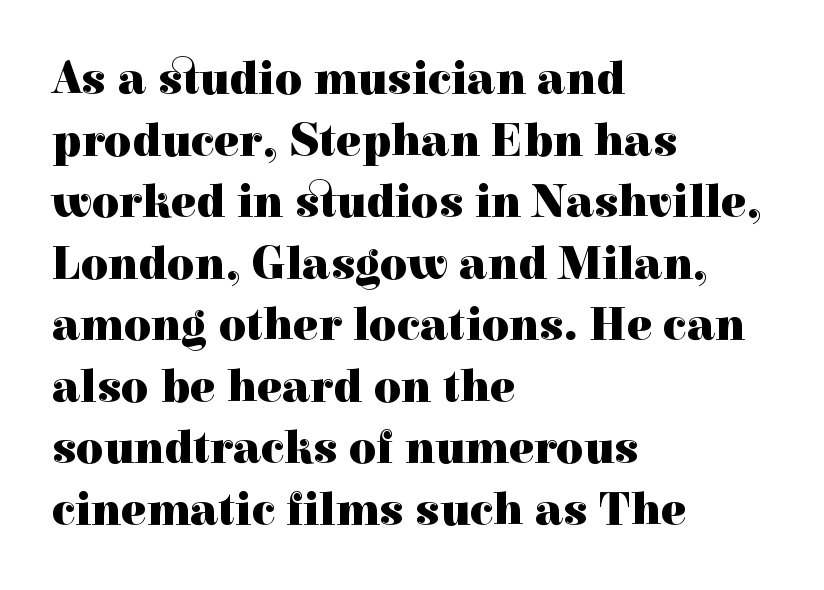
The image shows 47 px heavy serif type, upright; set left-aligned, normal line spacing (1.31x), normal letter spacing, not underlined; a medium x-height.
